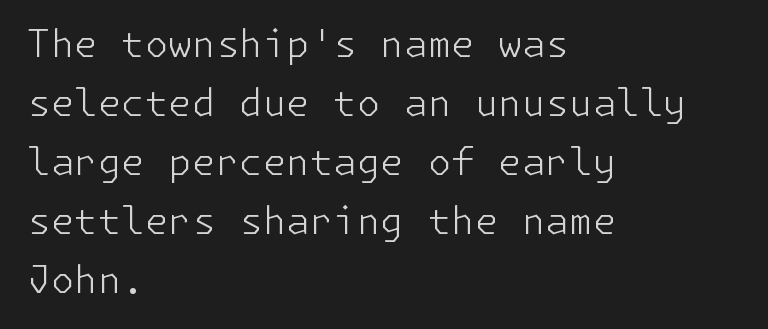
Caption: face not bold, strokes unweighted. The glyphs in this specimen are sans serif. Casual observation: everything's shoved over to the left. Regarding leading, the lines here are spaced in the standard way.
